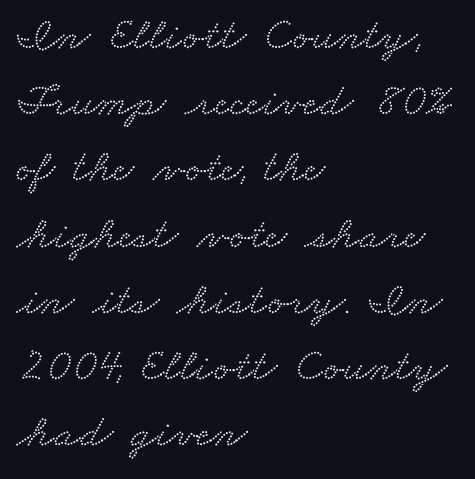
{"width": "wide", "stroke_contrast": "low", "x_height": "small", "monospaced": "no", "underline": "no", "align": "left", "line_spacing": "normal", "line_spacing_ratio": 1.44, "letter_spacing": "normal", "letter_spacing_em": 0.0, "glyph_px": 46}
